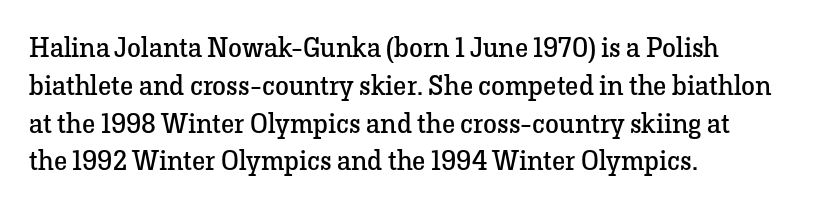
The image shows 28 px regular-weight serif type, upright; set left-aligned, normal line spacing (1.35x), normal letter spacing, not underlined; low stroke contrast and a medium x-height.
